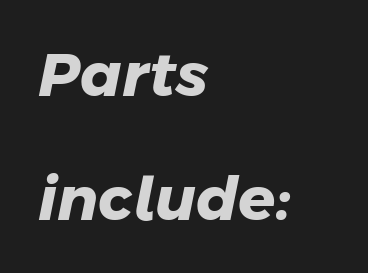
The passage shown stacks its lines with a broad gap. Are there feet on the stems? There aren't — it's a sans. Notice how the passage keeps a crisp vertical edge on the left only. Notice how thick the strokes are: this is what a full bold looks like. Each letter keeps its own natural width here, so spacing adapts to shape.
